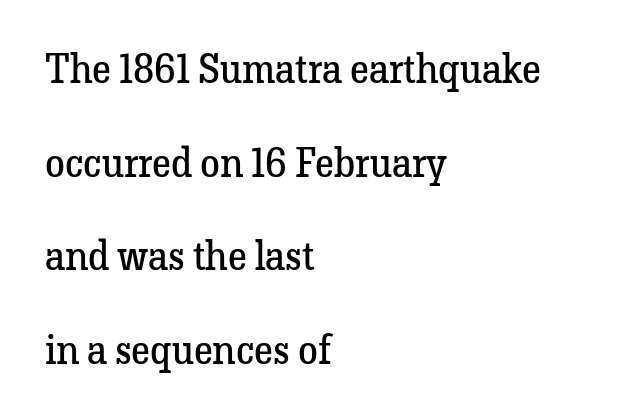
{"serif": "yes", "italic": "no", "bold": "no", "weight": "regular", "width": "normal", "stroke_contrast": "low", "x_height": "medium", "monospaced": "no", "underline": "no", "align": "left", "line_spacing": "loose", "line_spacing_ratio": 2.34, "letter_spacing": "normal", "letter_spacing_em": 0.0, "glyph_px": 40}
